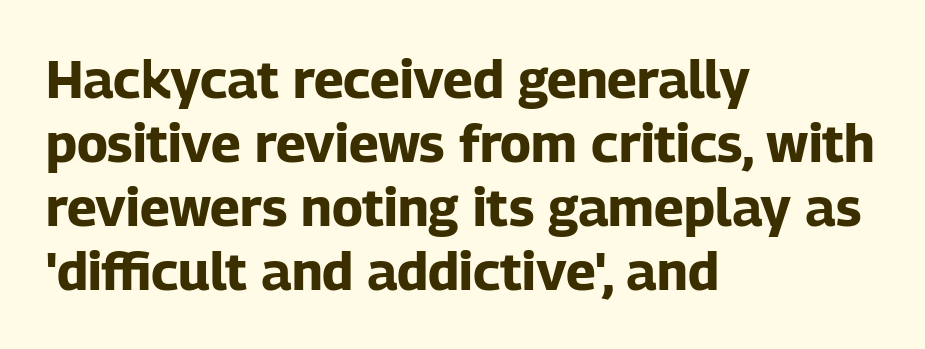
Pretty heavy lettering here — definitely bold. These lines are rendered in a variable-pitch font. Just letters on the line, the space beneath them empty. Upright lettering throughout. Look at the tracking — it's just the regular setting, nothing added.
